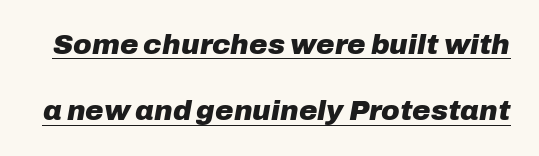
Q: Is the text bold? A: Yes.
Q: Is the text italic (slanted)? A: Yes, it leans right by about 10 degrees.
Q: Is the text underlined? A: Yes.
Q: Is the spacing between letters normal or unusually wide? A: Normal.
Q: Is the spacing between lines tight, normal or loose? A: Loose.
Q: Width (condensed, normal, or wide)? A: Normal.
Q: Stroke contrast? A: Low.
Q: x-height? A: Medium.
Q: Monospaced? A: No.
